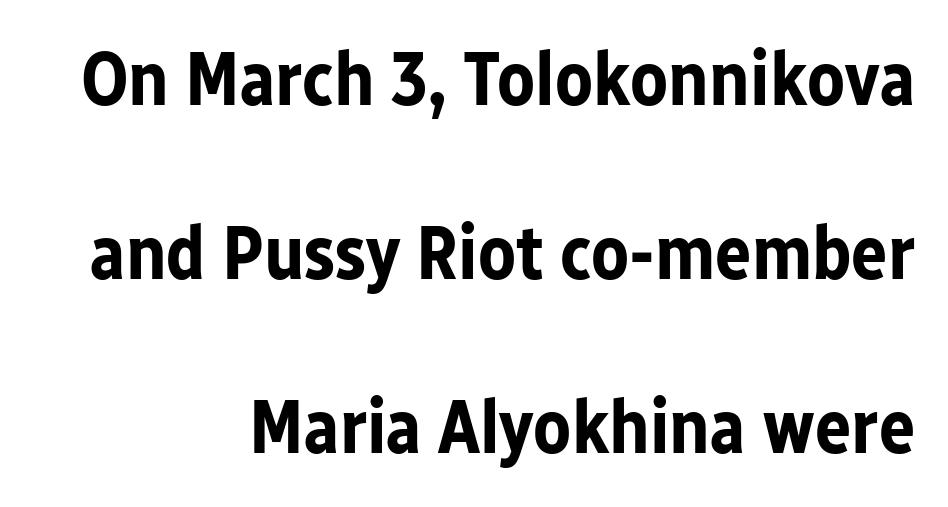
Note the varied advance widths — an 'i' is clearly narrower than an 'm'. Line spacing here is loose. Chunky letters — that's bold for sure. Lines of text with bare space underneath.
